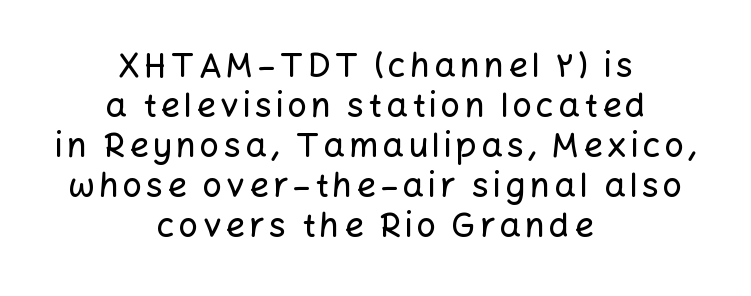
Layout note: lines centered. No italicization has been applied; the sample stays upright. Note: no serifs on the glyphs. Type without underlining. Do the characters align in a grid? No, the font is proportional.
